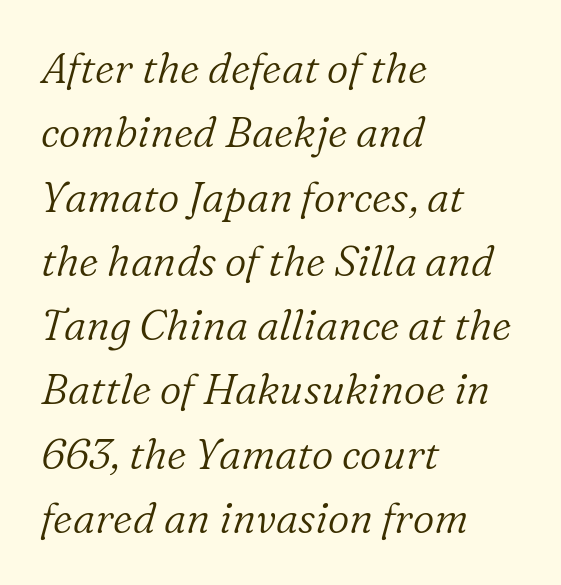
{"serif": "yes", "italic": "yes", "lean": "right", "slant_degrees": 16, "bold": "no", "weight": "light", "width": "normal", "stroke_contrast": "low", "x_height": "medium", "monospaced": "no", "underline": "no", "align": "left", "line_spacing": "normal", "line_spacing_ratio": 1.53, "letter_spacing": "normal", "letter_spacing_em": 0.0, "glyph_px": 42}
